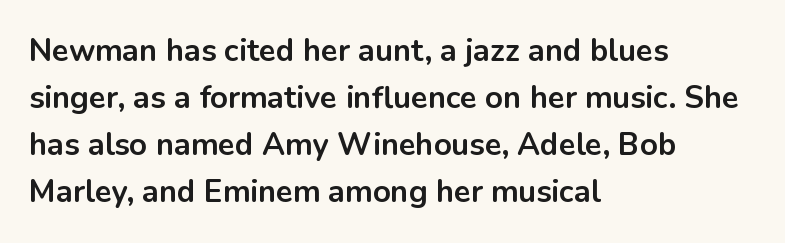
The image shows 31 px bold sans-serif type, upright; set left-aligned, normal line spacing (1.52x), normal letter spacing, not underlined; low stroke contrast and a medium x-height.
